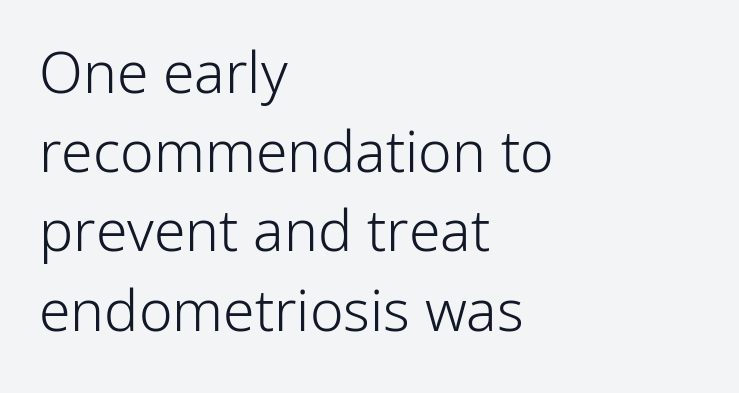
Upright lettering throughout. The setting favours the left margin, as ordinary paragraphs usually do. There is no visible air inserted between adjacent glyphs. Unlike a traditional serif, this face leaves its strokes unadorned. Character widths vary here, with narrow letters taking less room than wide ones. Check under the words: just untouched page.
